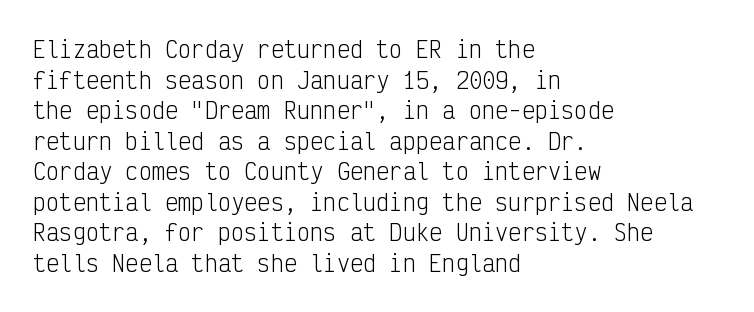
{"italic": "no", "bold": "no", "underline": "no", "align": "left", "line_spacing": "normal", "line_spacing_ratio": 1.39, "letter_spacing": "normal", "letter_spacing_em": 0.0, "glyph_px": 22}
